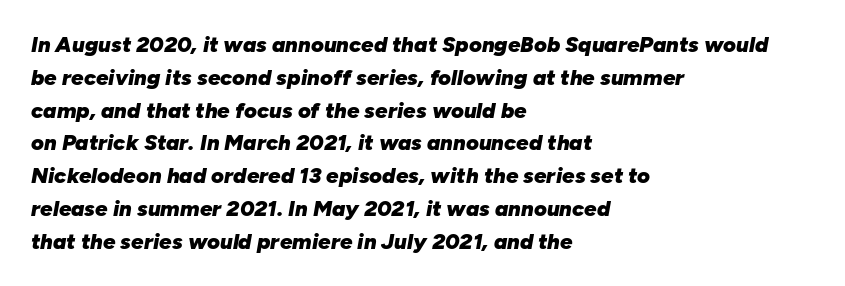
Has an underline been added? It has not. Summary of weight: heavy, a full bold. Leading: standard. In terms of posture, this sample is oblique.
